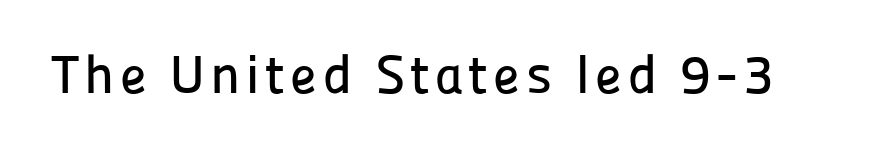
Rule under the text: the space is simply empty. Proportional: the letters do not fall into vertical columns. Notice how the stems are strictly vertical — no italics here. The glyphs in this specimen are sans serif.
